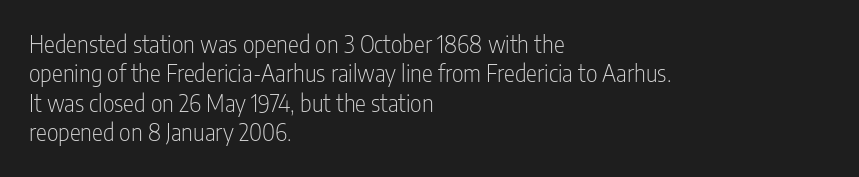
The image shows 23 px text type, upright; set left-aligned, normal line spacing (1.28x), normal letter spacing, not underlined.
